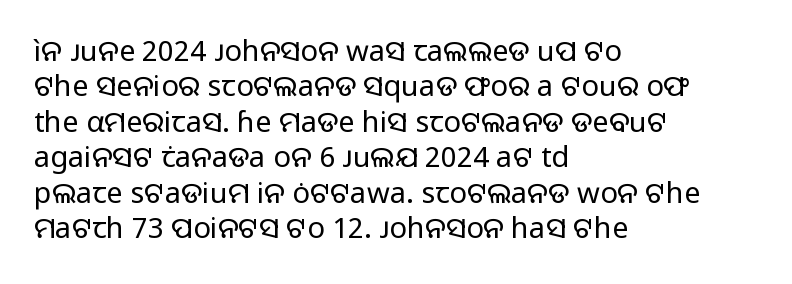
The image shows 29 px regular-weight sans-serif type, upright; set left-aligned, line spacing 1.22x, normal letter spacing, not underlined; low stroke contrast and a medium x-height.
